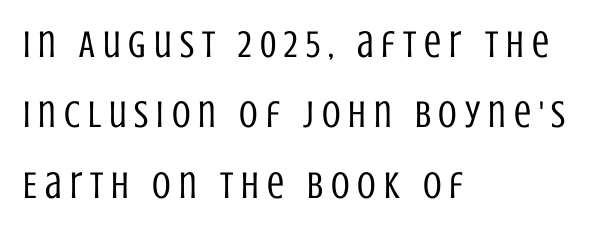
Q: Is the text bold? A: No.
Q: Is the text italic (slanted)? A: No, it is upright.
Q: Is the typeface a serif or a sans-serif typeface? A: Sans-serif.
Q: Is the text underlined? A: No.
Q: How is the paragraph aligned? A: Left-aligned.
Q: Is the spacing between letters normal or unusually wide? A: Unusually wide.
Q: Width (condensed, normal, or wide)? A: Condensed.
Q: Stroke contrast? A: Low.
Q: x-height? A: Large.
Q: Monospaced? A: No.
